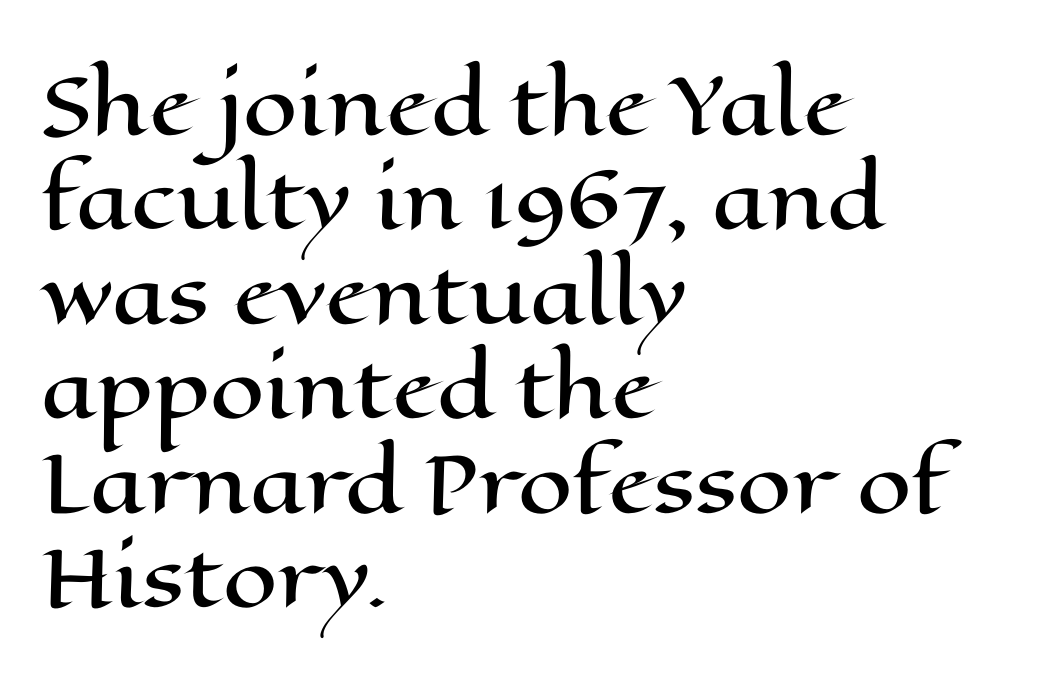
Q: Is the text italic (slanted)? A: No, it is upright.
Q: Is the text underlined? A: No.
Q: How is the paragraph aligned? A: Left-aligned.
Q: Is the spacing between letters normal or unusually wide? A: Normal.
Q: Width (condensed, normal, or wide)? A: Wide.
Q: Stroke contrast? A: High.
Q: x-height? A: Medium.
Q: Monospaced? A: No.
